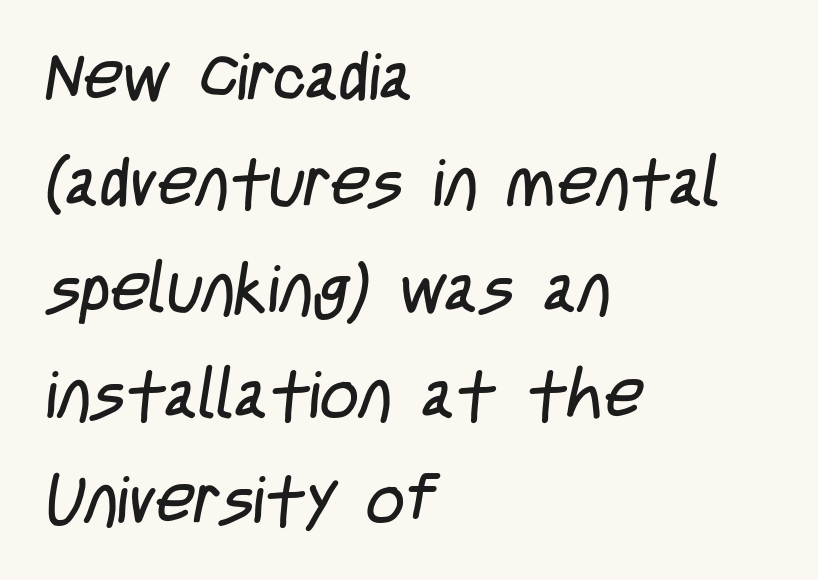
{"serif": "no", "bold": "no", "weight": "regular", "width": "condensed", "stroke_contrast": "low", "x_height": "large", "monospaced": "no", "underline": "no", "align": "left", "line_spacing": "normal", "line_spacing_ratio": 1.58, "letter_spacing": "normal", "letter_spacing_em": 0.0, "glyph_px": 67}
